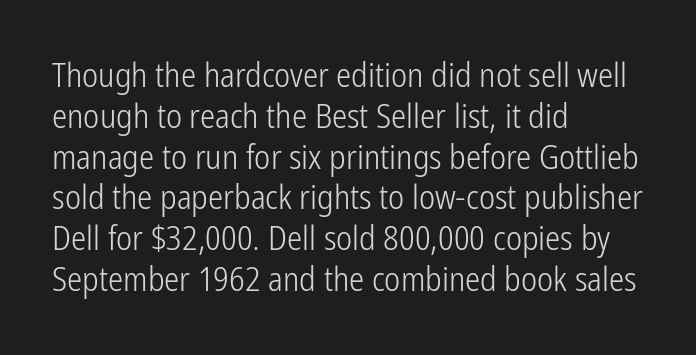
The image shows 34 px light, condensed sans-serif type, upright; set left-aligned, line spacing 1.2x, normal letter spacing, not underlined; low stroke contrast and a medium x-height.
